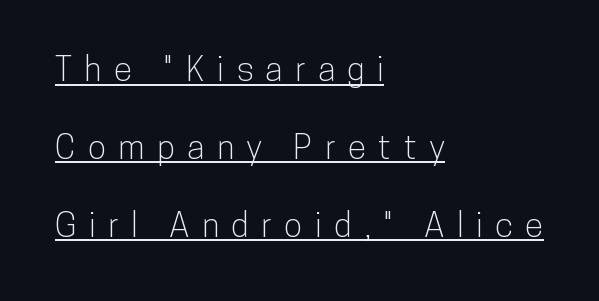
The image shows 34 px condensed sans-serif type, upright; set left-aligned, loose line spacing (2.29x), unusually wide letter spacing (+0.36 em), underlined; low stroke contrast and a medium x-height.
